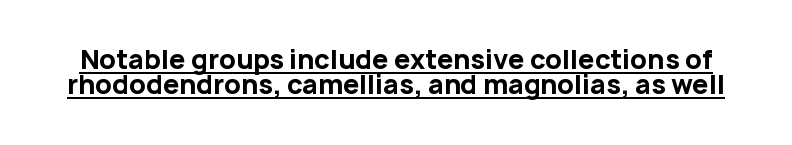
Q: Is the text bold? A: Yes.
Q: Is the text italic (slanted)? A: No, it is upright.
Q: Is the text underlined? A: Yes.
Q: Is the spacing between letters normal or unusually wide? A: Normal.
Q: Is the spacing between lines tight, normal or loose? A: Tight.
